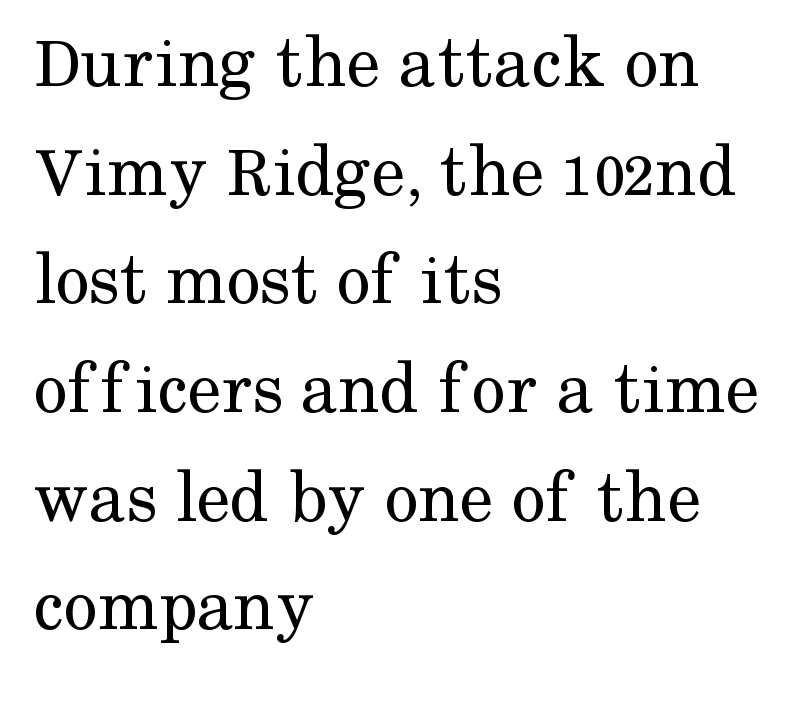
The image shows 76 px regular-weight serif type, upright; set left-aligned, normal line spacing (1.43x), normal letter spacing, not underlined; medium stroke contrast and a medium x-height.
